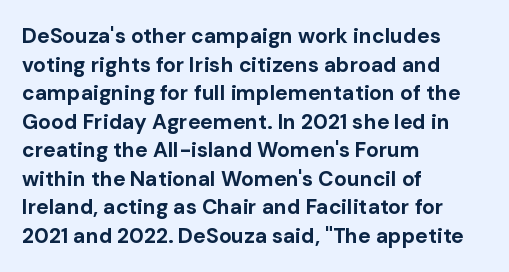
The image shows 21 px bold type, upright; set left-aligned, normal line spacing (1.36x), normal letter spacing, not underlined.
